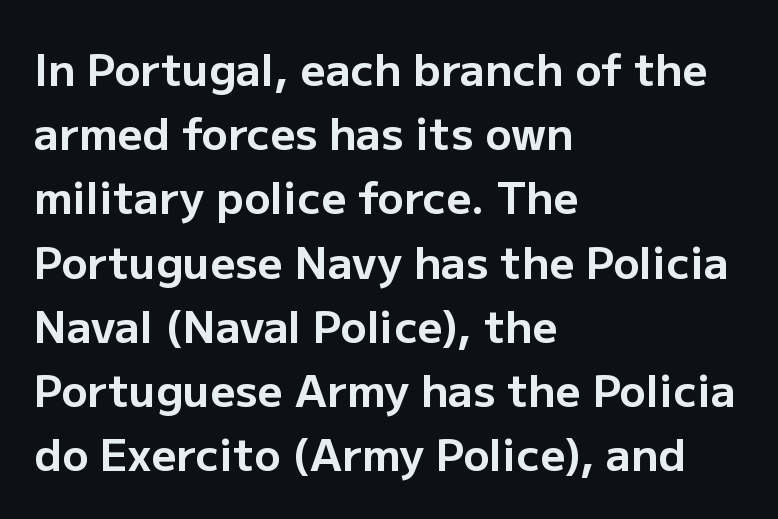
The image shows 44 px bold sans-serif type, upright; set left-aligned, normal line spacing (1.46x), normal letter spacing, not underlined; low stroke contrast and a medium x-height.
